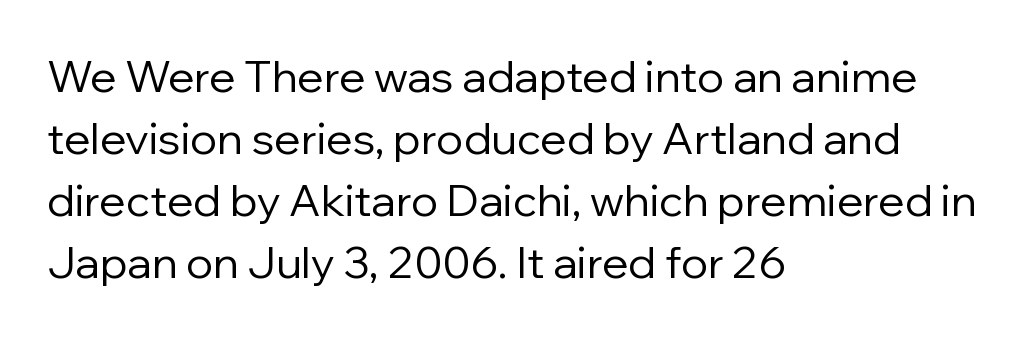
The image shows 44 px regular-weight sans-serif type, upright; set left-aligned, normal line spacing (1.41x), normal letter spacing, not underlined; low stroke contrast and a medium x-height.
